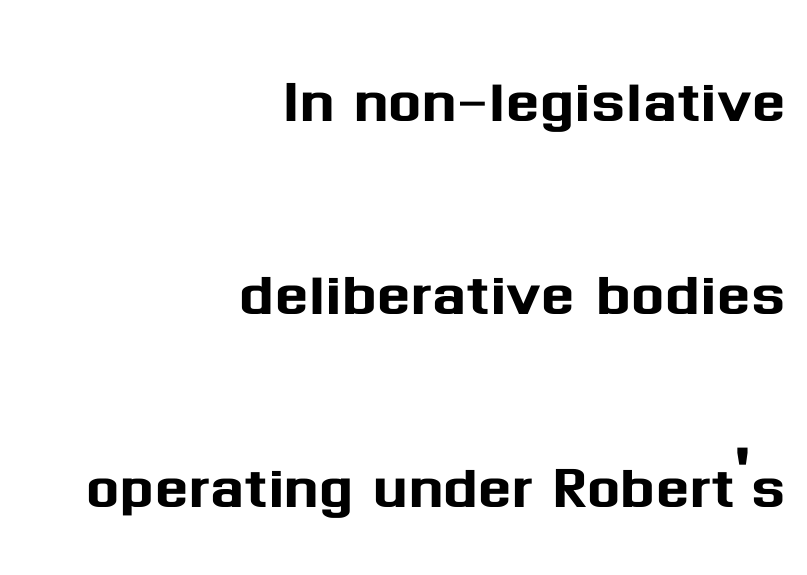
The image shows 79 px sans-serif type, upright; set right-aligned, loose line spacing (2.44x), normal letter spacing, not underlined; medium stroke contrast and a medium x-height.
